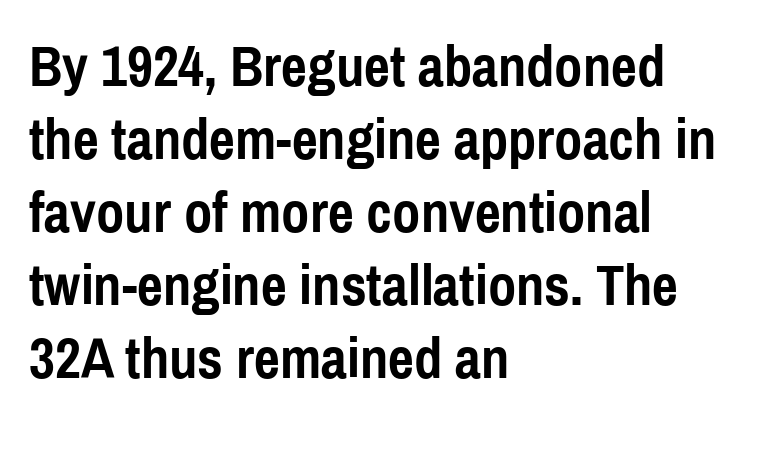
{"serif": "no", "italic": "no", "bold": "yes", "weight": "semibold", "width": "condensed", "x_height": "medium", "monospaced": "no", "underline": "no", "align": "left", "line_spacing": "normal", "line_spacing_ratio": 1.28, "letter_spacing": "normal", "letter_spacing_em": 0.0, "glyph_px": 57}
